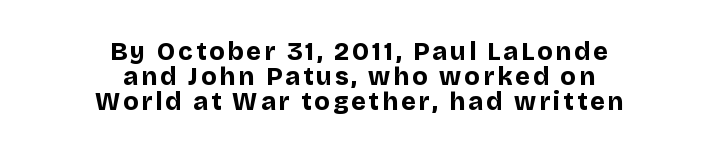
Summary of vertical rhythm: compact, with narrow interline spacing. This is roman type, the default non-slanted kind. Honestly, there is no underline to notice here at all. Every row of glyphs is offset so its center matches the block's center. I'd describe the lettering as bold — thick and assertive.
